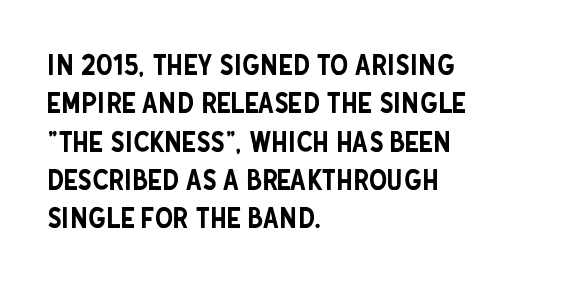
{"serif": "no", "italic": "no", "width": "condensed", "stroke_contrast": "low", "x_height": "large", "monospaced": "no", "underline": "no", "align": "left", "line_spacing": "normal", "line_spacing_ratio": 1.32, "letter_spacing": "normal", "letter_spacing_em": 0.0, "glyph_px": 29}
